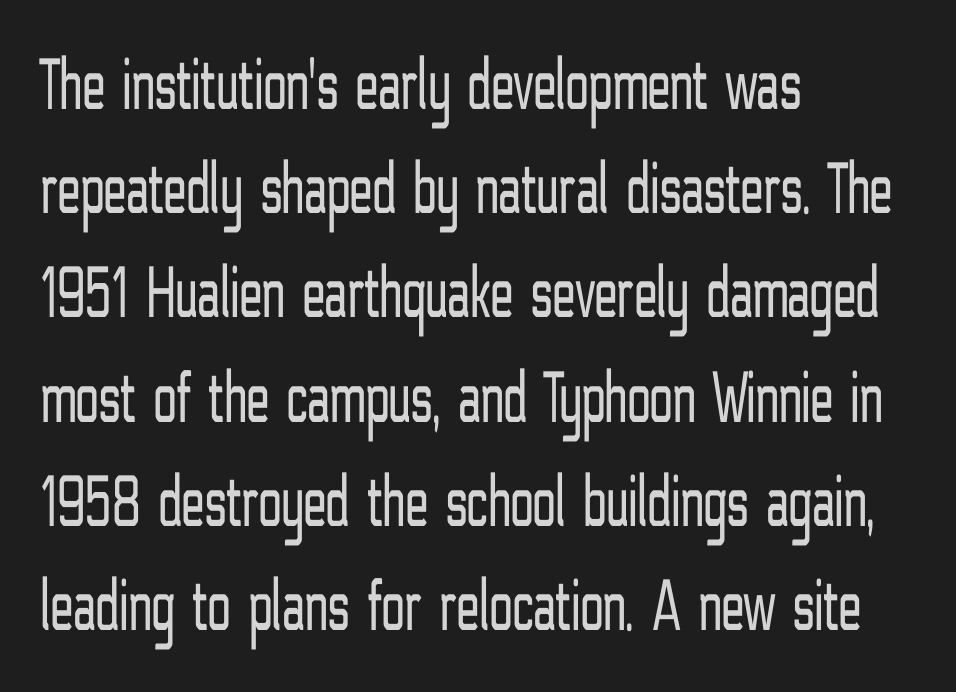
Q: Is the text bold? A: No.
Q: Is the text italic (slanted)? A: No, it is upright.
Q: Is the typeface a serif or a sans-serif typeface? A: Sans-serif.
Q: Is the text underlined? A: No.
Q: How is the paragraph aligned? A: Left-aligned.
Q: Is the spacing between letters normal or unusually wide? A: Normal.
Q: Is the spacing between lines tight, normal or loose? A: Normal.
Q: Width (condensed, normal, or wide)? A: Condensed.
Q: Stroke contrast? A: Low.
Q: x-height? A: Medium.
Q: Monospaced? A: No.
